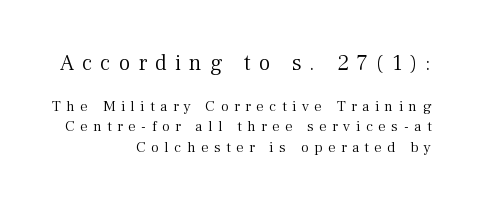
{"italic": "no", "bold": "no", "underline": "no", "align": "right", "line_spacing": "normal", "line_spacing_ratio": 1.37, "letter_spacing": "wide", "letter_spacing_em": 0.37, "larger_block": "first", "size_ratio": 1.47, "glyph_px": 22}
